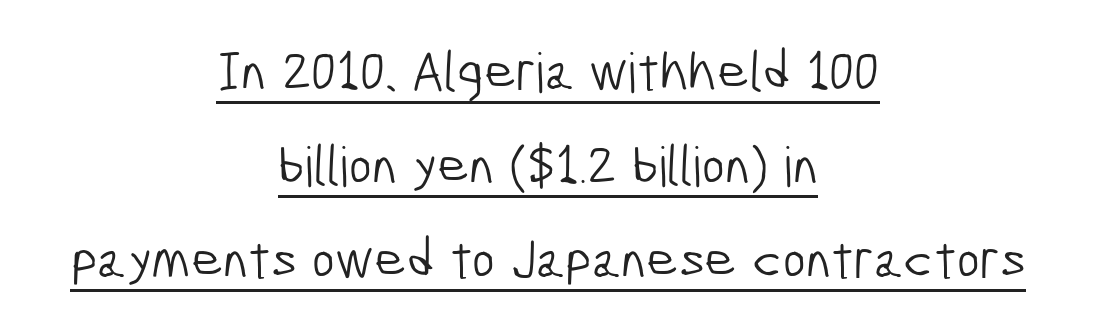
{"serif": "no", "bold": "no", "weight": "light", "width": "condensed", "stroke_contrast": "low", "x_height": "medium", "monospaced": "no", "underline": "yes", "align": "center", "line_spacing_ratio": 1.71, "letter_spacing": "normal", "letter_spacing_em": 0.0, "glyph_px": 55}
